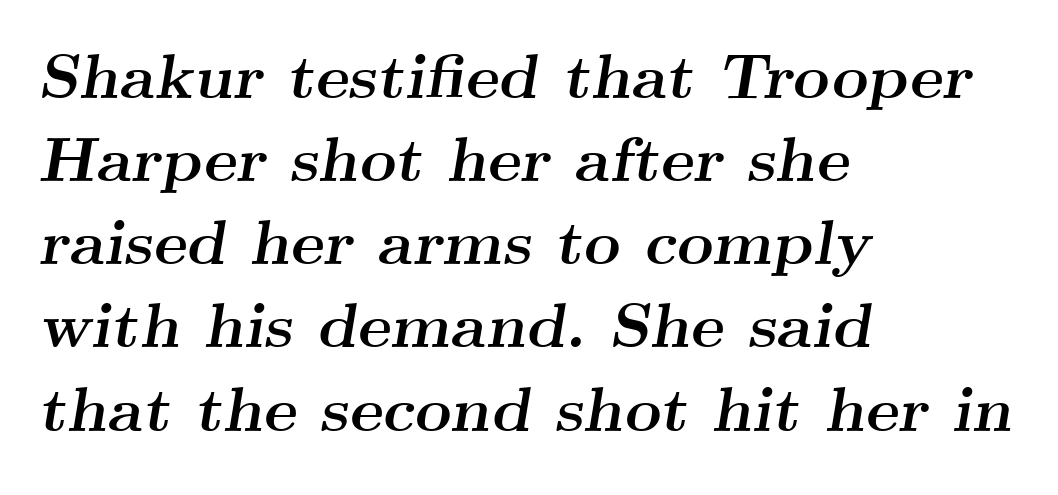
Q: Is the text bold? A: Yes.
Q: Is the text italic (slanted)? A: Yes, it leans right by about 9 degrees.
Q: Is the typeface a serif or a sans-serif typeface? A: Serif.
Q: Is the text underlined? A: No.
Q: How is the paragraph aligned? A: Left-aligned.
Q: Is the spacing between letters normal or unusually wide? A: Normal.
Q: Is the spacing between lines tight, normal or loose? A: Normal.
Q: Width (condensed, normal, or wide)? A: Wide.
Q: Stroke contrast? A: Medium.
Q: x-height? A: Small.
Q: Monospaced? A: No.
